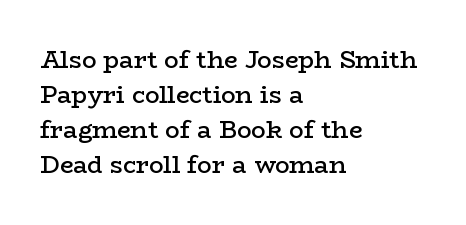
Leading matches the norm, producing a regular column. This sample uses an upright cut, with every glyph sitting square on the baseline. A fair bit of extra ink — the face is semibold, not bold. Does the copy run flush right? No — it runs flush left. This rendering features lettering with no underline. Between one letter and the next there's only the usual sliver of space.
